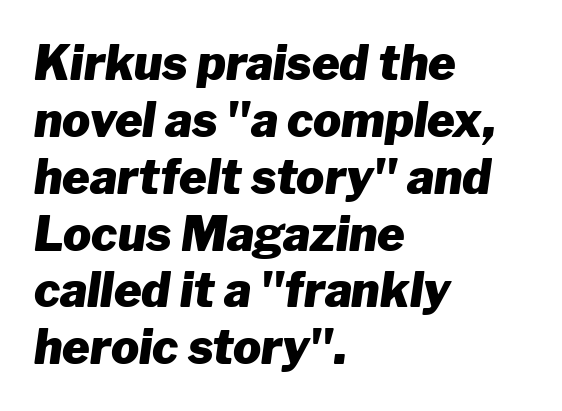
Q: Is the text bold? A: Yes.
Q: Is the text italic (slanted)? A: Yes, it leans right by about 8 degrees.
Q: Is the text underlined? A: No.
Q: How is the paragraph aligned? A: Left-aligned.
Q: Is the spacing between letters normal or unusually wide? A: Normal.
Q: Width (condensed, normal, or wide)? A: Normal.
Q: Stroke contrast? A: Low.
Q: x-height? A: Medium.
Q: Monospaced? A: No.
